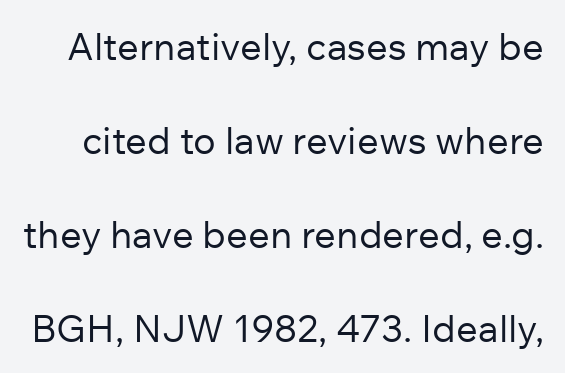
Q: Is the text bold? A: No.
Q: Is the text italic (slanted)? A: No, it is upright.
Q: Is the typeface a serif or a sans-serif typeface? A: Sans-serif.
Q: Is the text underlined? A: No.
Q: Is the spacing between letters normal or unusually wide? A: Normal.
Q: Is the spacing between lines tight, normal or loose? A: Loose.
Q: Width (condensed, normal, or wide)? A: Normal.
Q: Stroke contrast? A: Low.
Q: x-height? A: Medium.
Q: Monospaced? A: No.
